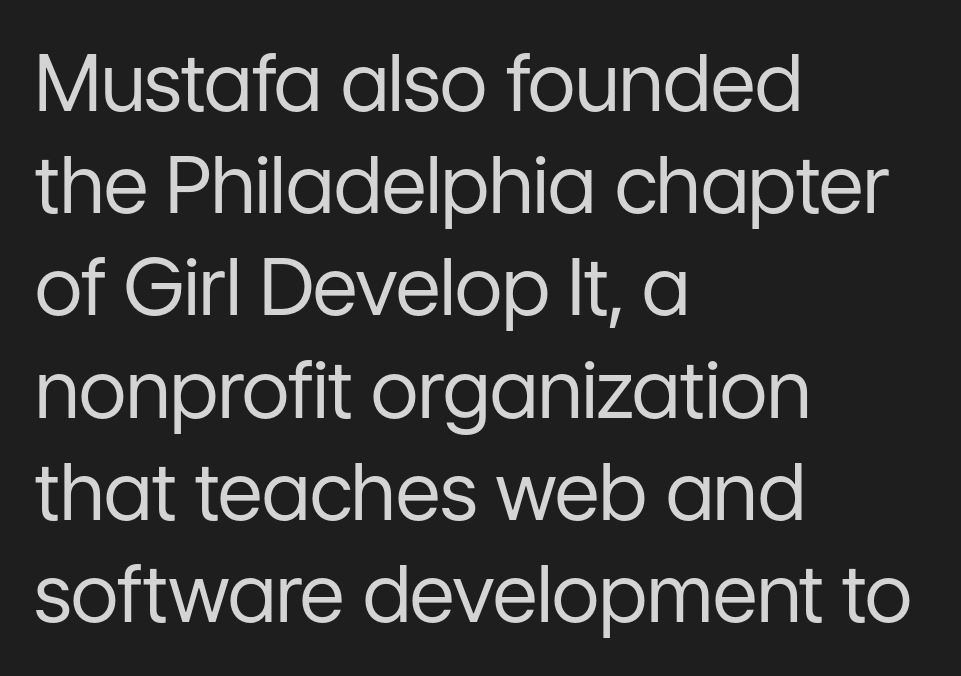
Reading down the column, the eye jumps a familiar distance to each next line. Anything drawn beneath the words? Only blank space. Reading down the block, your eye returns to a fixed left position each line. The letters stand straight up with perfectly vertical stems.
